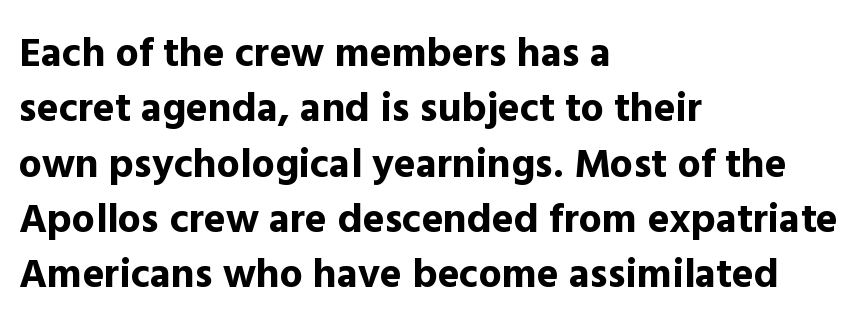
{"serif": "no", "italic": "no", "bold": "yes", "weight": "bold", "width": "normal", "x_height": "medium", "monospaced": "no", "underline": "no", "align": "left", "line_spacing": "normal", "line_spacing_ratio": 1.35, "letter_spacing": "normal", "letter_spacing_em": 0.0, "glyph_px": 41}
